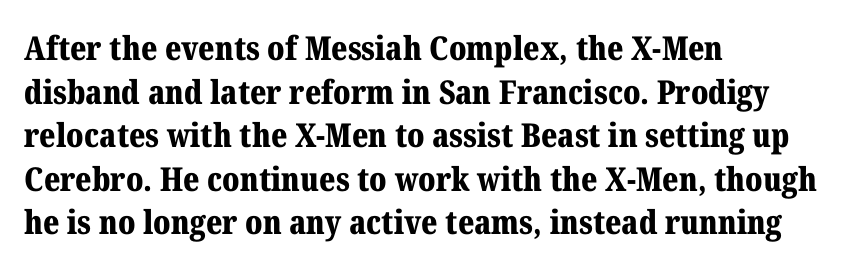
The image shows 33 px bold serif type, upright; set left-aligned, normal line spacing (1.32x), normal letter spacing, not underlined; medium stroke contrast and a medium x-height.
